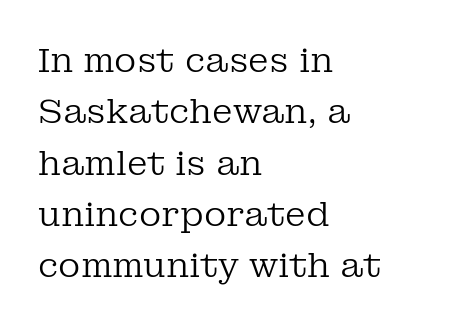
{"serif": "yes", "italic": "no", "bold": "no", "weight": "regular", "width": "normal", "stroke_contrast": "low", "x_height": "medium", "monospaced": "no", "underline": "no", "align": "left", "line_spacing": "normal", "line_spacing_ratio": 1.51, "letter_spacing": "normal", "letter_spacing_em": 0.0, "glyph_px": 34}
